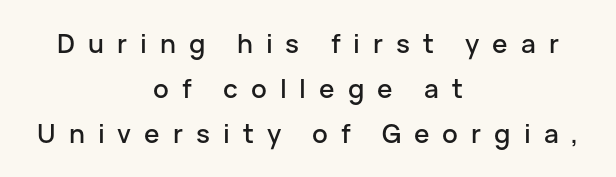
{"italic": "no", "underline": "no", "align": "center", "line_spacing_ratio": 1.74, "letter_spacing": "wide", "letter_spacing_em": 0.5, "glyph_px": 26}
